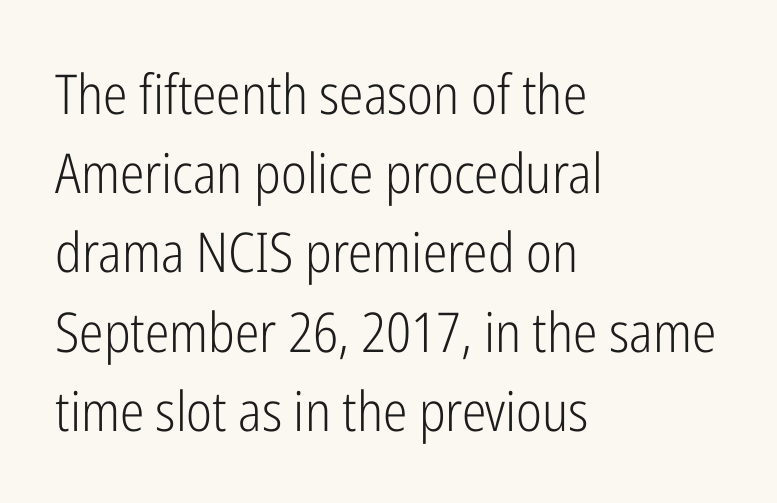
The image shows 55 px light, condensed sans-serif type, upright; set left-aligned, normal line spacing (1.44x), normal letter spacing, not underlined; low stroke contrast and a medium x-height.
